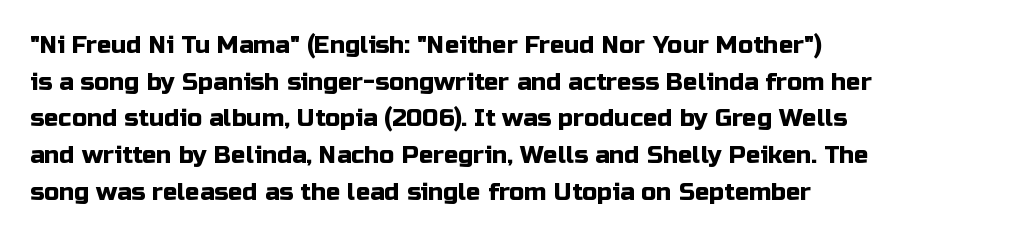
{"italic": "no", "underline": "no", "align": "left", "line_spacing": "normal", "line_spacing_ratio": 1.53, "letter_spacing": "normal", "letter_spacing_em": 0.0, "glyph_px": 24}
